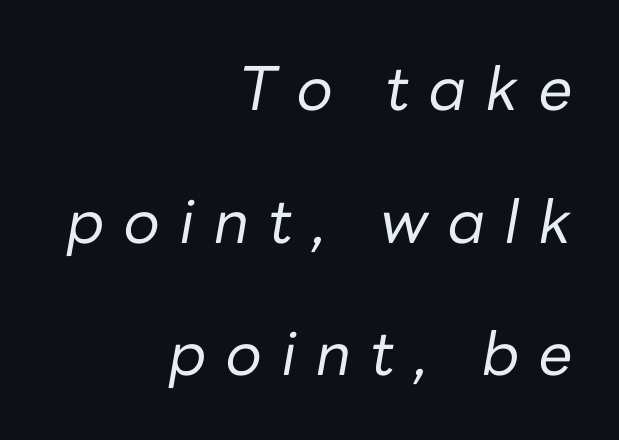
The image shows 60 px regular-weight type, italic (leaning right); set right-aligned, loose line spacing (2.21x), unusually wide letter spacing (+0.33 em), not underlined; low stroke contrast and a medium x-height.
